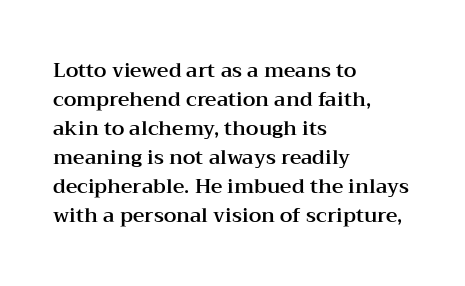
Rows of type keep a routine distance in the vertical direction. Is the block centered? No — it sits flush against the left margin. No italicization has been applied; the sample stays upright. Letters rest on an invisible, unmarked baseline.
